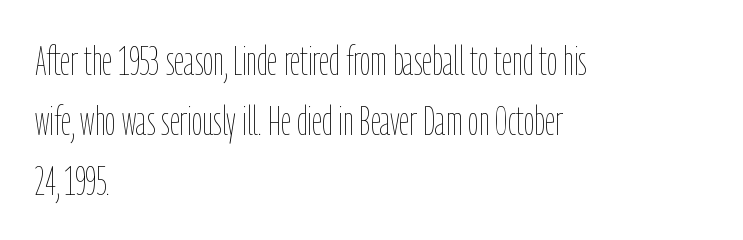
{"italic": "no", "bold": "no", "weight": "thin", "width": "condensed", "stroke_contrast": "low", "x_height": "medium", "monospaced": "no", "underline": "no", "align": "left", "line_spacing": "normal", "line_spacing_ratio": 1.46, "letter_spacing": "normal", "letter_spacing_em": 0.0, "glyph_px": 41}
